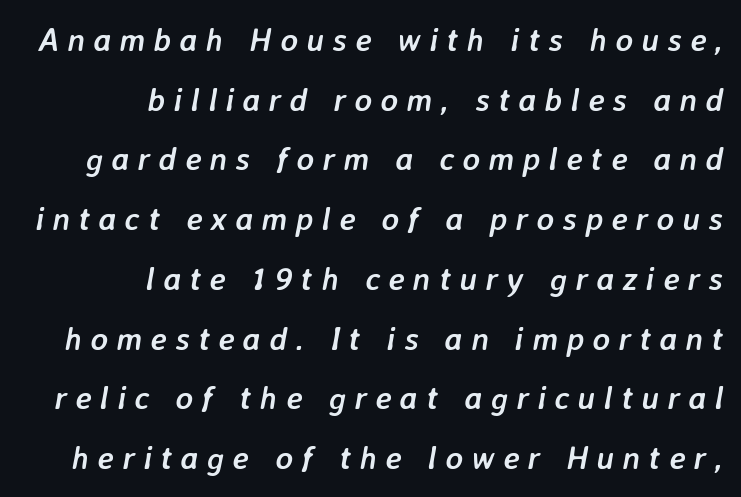
All the whitespace from short lines collects on the left. The specimen reads as italic at a glance. Students, note that the glyphs here are deliberately spaced far apart. Pretty heavy lettering here — definitely bold. Note the varied advance widths — an 'i' is clearly narrower than an 'm'. The zone under the glyphs is completely vacant.
